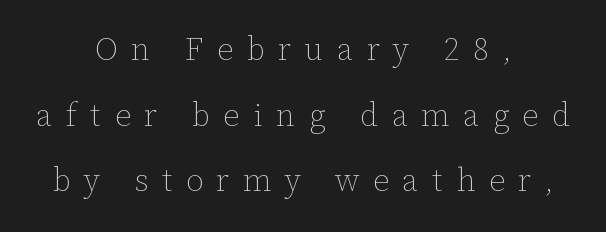
{"italic": "no", "bold": "no", "weight": "thin", "width": "normal", "stroke_contrast": "low", "x_height": "medium", "monospaced": "no", "underline": "no", "align": "center", "line_spacing": "loose", "line_spacing_ratio": 2.05, "letter_spacing": "wide", "letter_spacing_em": 0.42, "glyph_px": 32}
